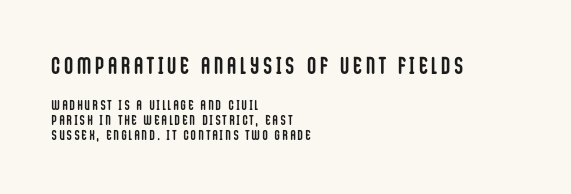
Q: Is the text bold? A: Yes.
Q: Is the text italic (slanted)? A: No, it is upright.
Q: Is the text underlined? A: No.
Q: How is the paragraph aligned? A: Left-aligned.
Q: Is the spacing between lines tight, normal or loose? A: Tight.
Q: Which block of text is set in a larger size, the first (top) or the second (bottom)? A: The first (top) one.
